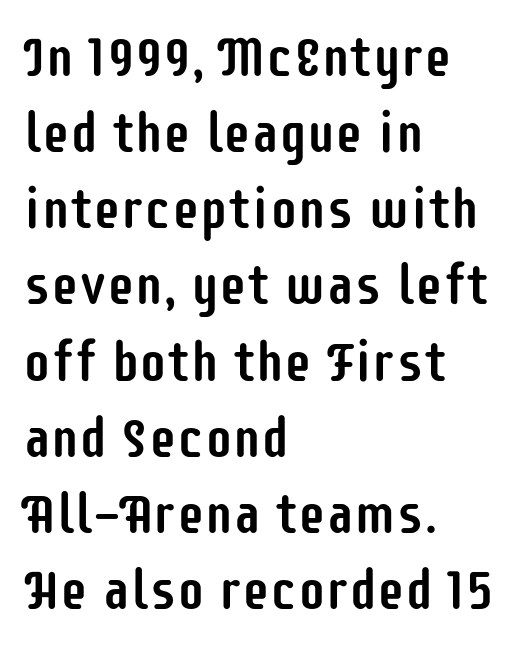
{"serif": "no", "italic": "no", "width": "condensed", "stroke_contrast": "low", "x_height": "large", "monospaced": "no", "underline": "no", "align": "left", "line_spacing": "normal", "line_spacing_ratio": 1.36, "letter_spacing": "normal", "letter_spacing_em": 0.0, "glyph_px": 56}
